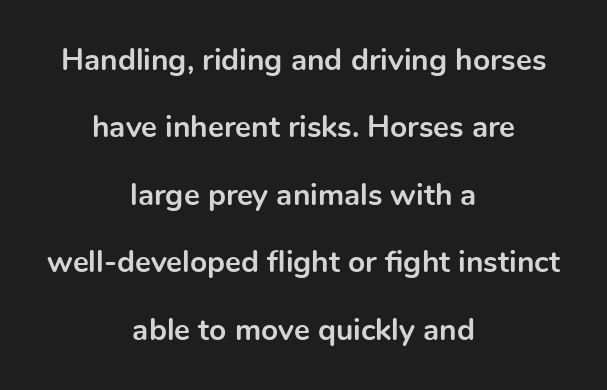
Q: Is the text bold? A: Yes.
Q: Is the text italic (slanted)? A: No, it is upright.
Q: Is the typeface a serif or a sans-serif typeface? A: Sans-serif.
Q: Is the text underlined? A: No.
Q: How is the paragraph aligned? A: Centered.
Q: Is the spacing between letters normal or unusually wide? A: Normal.
Q: Is the spacing between lines tight, normal or loose? A: Loose.
Q: Width (condensed, normal, or wide)? A: Normal.
Q: x-height? A: Medium.
Q: Monospaced? A: No.
